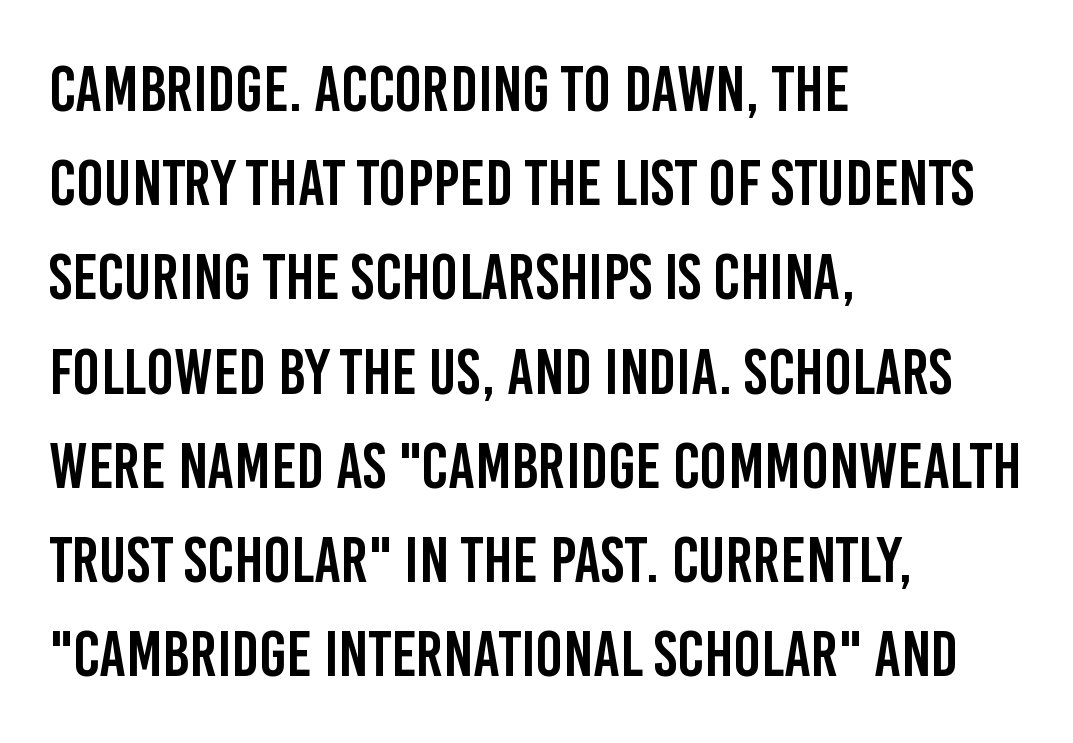
The image shows 65 px condensed sans-serif type, upright; set left-aligned, normal line spacing (1.45x), normal letter spacing, not underlined; low stroke contrast and a large x-height.
